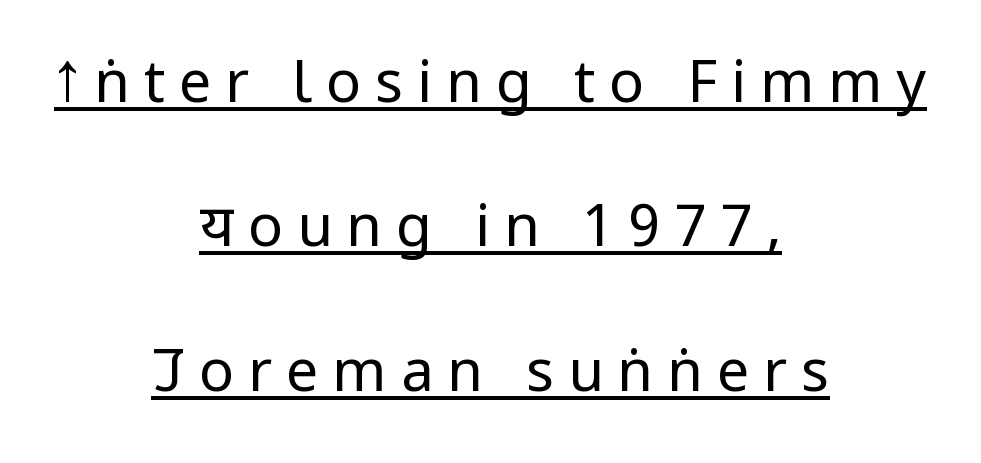
The image shows 58 px regular-weight, condensed sans-serif type, upright; set centered, loose line spacing (2.49x), unusually wide letter spacing (+0.24 em), underlined; low stroke contrast and a large x-height.
